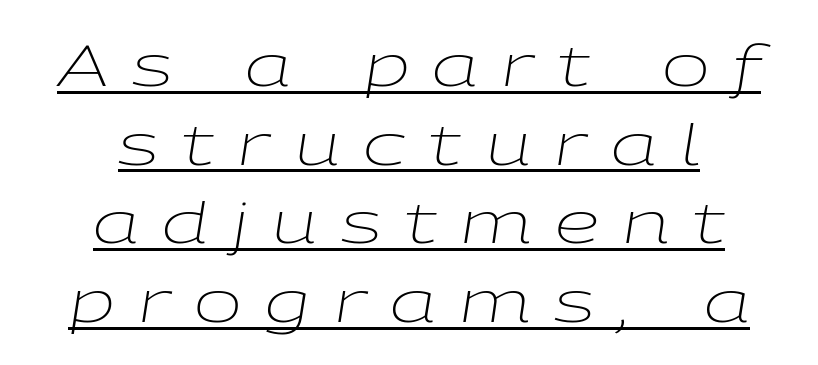
Q: Is the text bold? A: No.
Q: Is the text italic (slanted)? A: Yes, it leans right by about 9 degrees.
Q: Is the text underlined? A: Yes.
Q: How is the paragraph aligned? A: Centered.
Q: Is the spacing between letters normal or unusually wide? A: Unusually wide.
Q: Is the spacing between lines tight, normal or loose? A: Normal.
Q: Width (condensed, normal, or wide)? A: Wide.
Q: Stroke contrast? A: Low.
Q: x-height? A: Medium.
Q: Monospaced? A: No.
